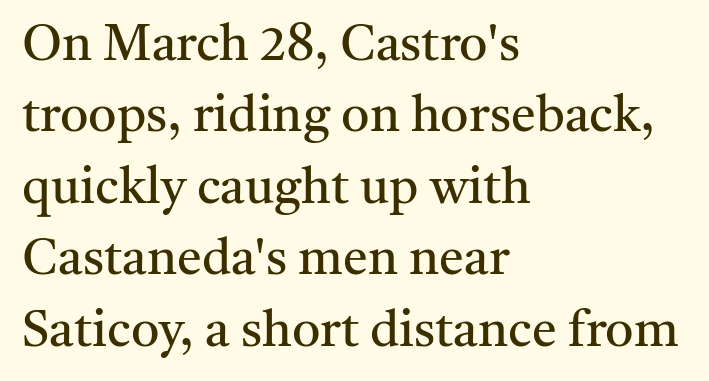
{"serif": "yes", "italic": "no", "bold": "no", "weight": "regular", "width": "normal", "stroke_contrast": "medium", "x_height": "medium", "monospaced": "no", "underline": "no", "align": "left", "line_spacing": "normal", "line_spacing_ratio": 1.43, "letter_spacing": "normal", "letter_spacing_em": 0.0, "glyph_px": 50}
